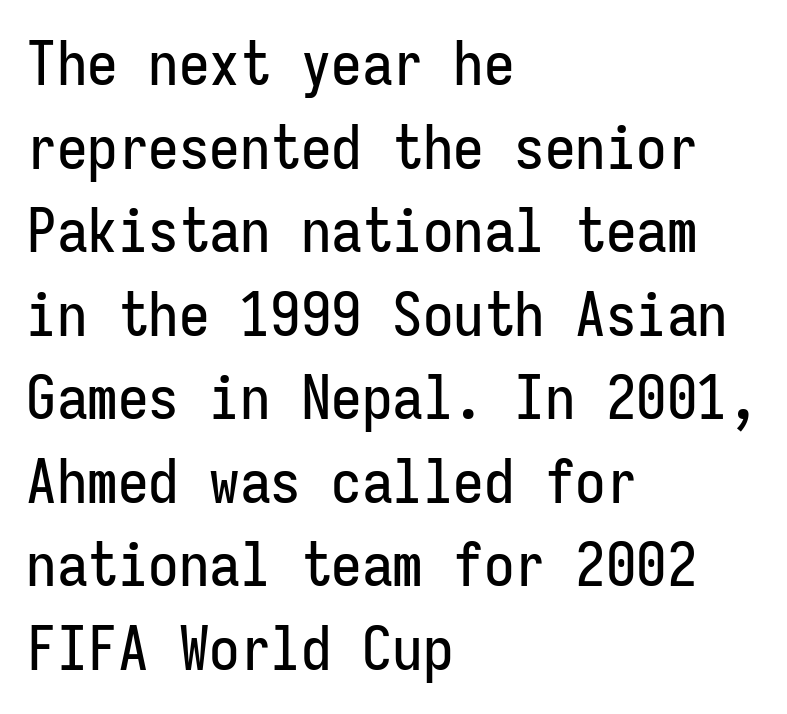
{"serif": "no", "italic": "no", "width": "condensed", "stroke_contrast": "low", "x_height": "medium", "monospaced": "yes", "underline": "no", "align": "left", "line_spacing": "normal", "line_spacing_ratio": 1.37, "letter_spacing": "normal", "letter_spacing_em": 0.0, "glyph_px": 61}
